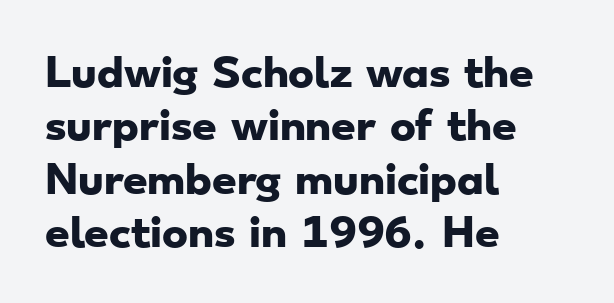
{"serif": "no", "bold": "yes", "weight": "heavy", "width": "wide", "stroke_contrast": "low", "x_height": "small", "monospaced": "no", "underline": "no", "align": "left", "line_spacing": "normal", "line_spacing_ratio": 1.37, "letter_spacing": "normal", "letter_spacing_em": 0.0, "glyph_px": 39}
